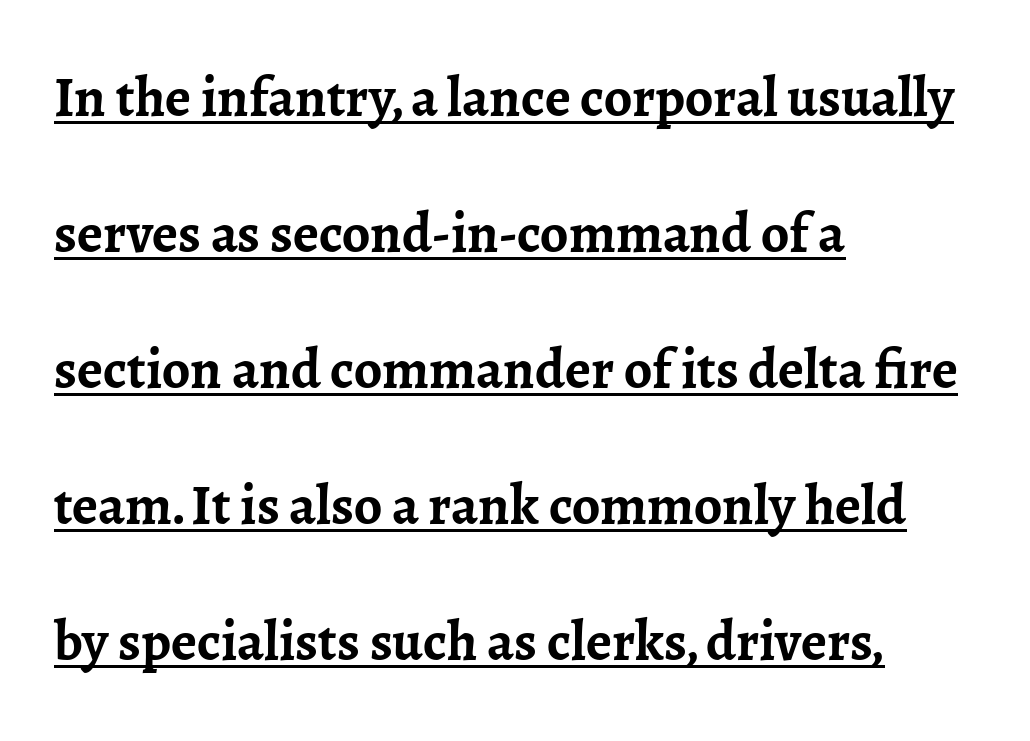
{"serif": "yes", "italic": "no", "bold": "yes", "weight": "semibold", "width": "normal", "stroke_contrast": "low", "x_height": "medium", "monospaced": "no", "underline": "yes", "align": "left", "line_spacing": "loose", "line_spacing_ratio": 2.43, "letter_spacing": "normal", "letter_spacing_em": 0.0, "glyph_px": 56}
